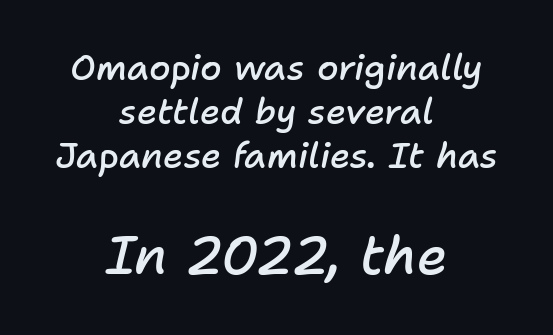
The type is set solid horizontally, with unmodified tracking. You could not count columns in this text — the font is proportionally spaced. The more generous point size was reserved for the lower chunk. Decoration check: the copy has no underline. Does the lettering tilt? It does — this is italic.
